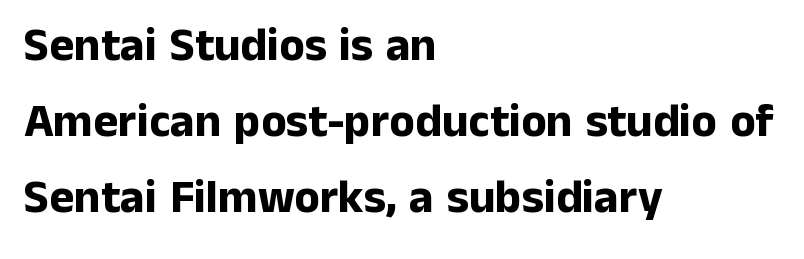
The font's upright variant was chosen for this text. Plain, unruled lines of type. Reading down the column, the eye jumps a familiar distance to each next line. Examine the stroke ends and you'll find no serifs. Horizontally, the lines are justified to the leading edge only.
